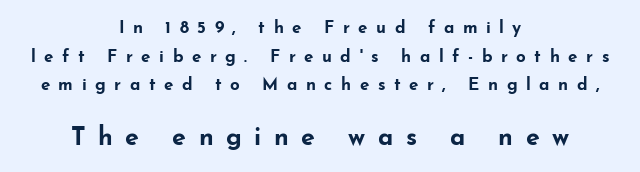
Which of the two is more prominent by size? The second, at the bottom. Vertical spacing — default. The zone under the glyphs is completely vacant. The paragraph shown floats in the horizontal middle. As a designer I'd log this as weight 700, bold. Observe the wide spacing: letters keep a clear distance from each other.
